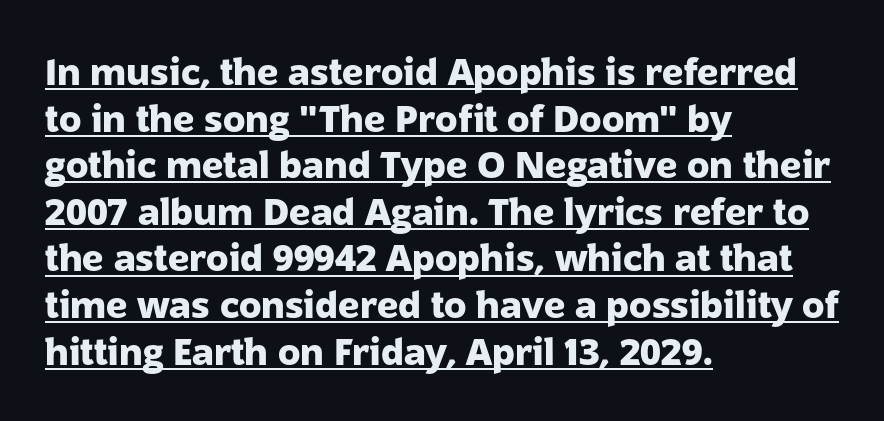
Q: Is the text bold? A: Yes.
Q: Is the text italic (slanted)? A: No, it is upright.
Q: Is the typeface a serif or a sans-serif typeface? A: Sans-serif.
Q: Is the text underlined? A: Yes.
Q: How is the paragraph aligned? A: Left-aligned.
Q: Is the spacing between letters normal or unusually wide? A: Normal.
Q: Is the spacing between lines tight, normal or loose? A: Normal.
Q: Width (condensed, normal, or wide)? A: Normal.
Q: Stroke contrast? A: Low.
Q: x-height? A: Medium.
Q: Monospaced? A: No.
